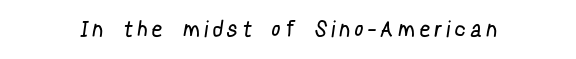
The image shows 22 px text type; set unusually wide letter spacing (+0.31 em), not underlined.
